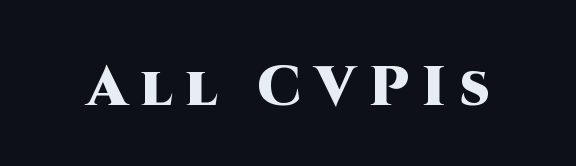
How heavy is the stroke? Heavy — this is a bold. A sans-serif font was chosen for this passage. Type without underlining. In terms of posture, this sample is upright. Inter-character spacing is expanded well beyond the font's built-in metrics.
